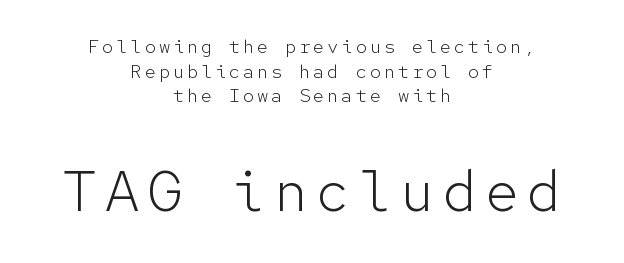
The image shows 57 px light sans-serif type, upright, monospaced; set centered, normal line spacing (1.29x), not underlined; the second (bottom) block is 3.0x larger; low stroke contrast and a medium x-height.
